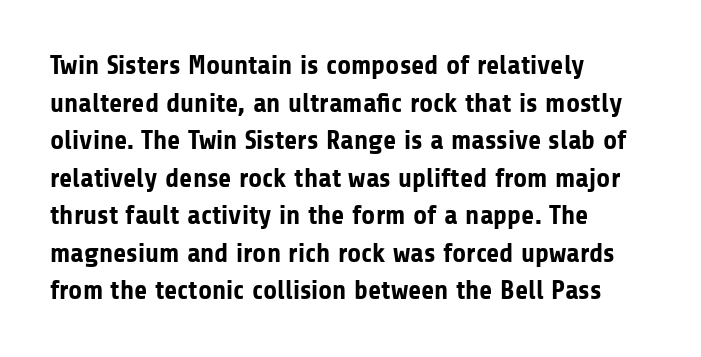
The image shows 27 px bold type, upright; set left-aligned, normal line spacing (1.39x), normal letter spacing, not underlined.
